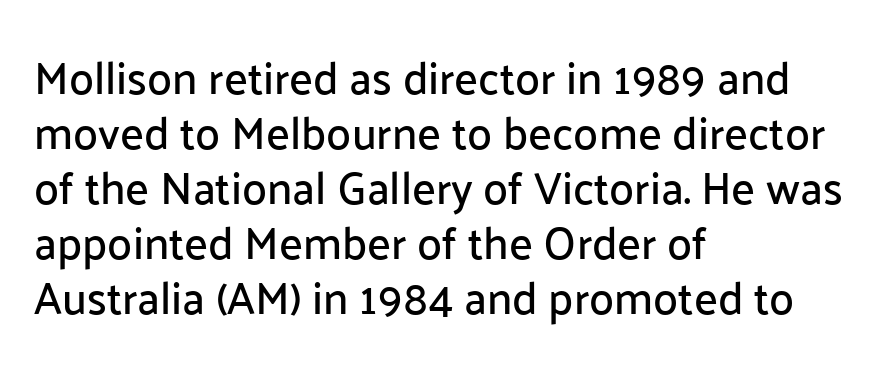
Q: Is the text italic (slanted)? A: No, it is upright.
Q: Is the typeface a serif or a sans-serif typeface? A: Sans-serif.
Q: Is the text underlined? A: No.
Q: How is the paragraph aligned? A: Left-aligned.
Q: Is the spacing between letters normal or unusually wide? A: Normal.
Q: Width (condensed, normal, or wide)? A: Normal.
Q: Stroke contrast? A: Low.
Q: x-height? A: Medium.
Q: Monospaced? A: No.
